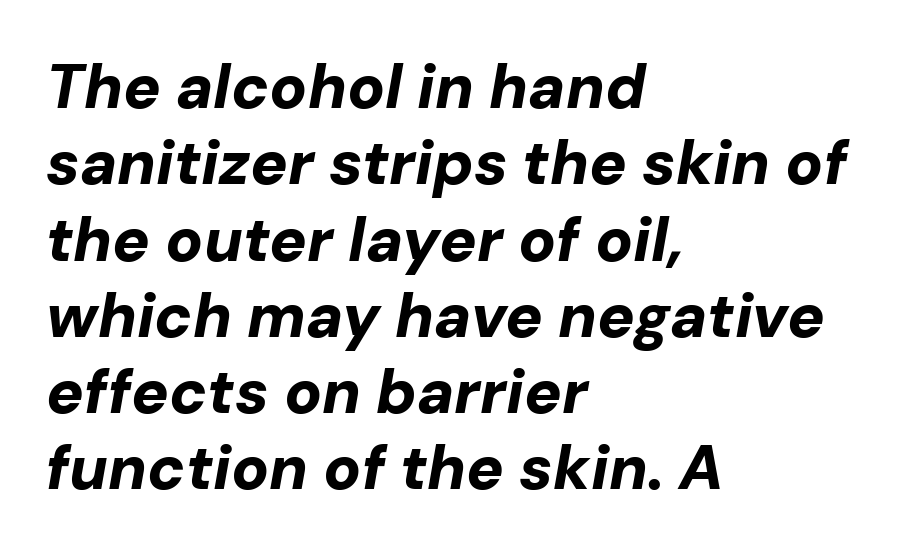
{"italic": "yes", "lean": "right", "slant_degrees": 10, "bold": "yes", "weight": "bold", "width": "normal", "stroke_contrast": "low", "x_height": "medium", "monospaced": "no", "underline": "no", "align": "left", "line_spacing_ratio": 1.23, "letter_spacing": "normal", "letter_spacing_em": 0.0, "glyph_px": 62}
